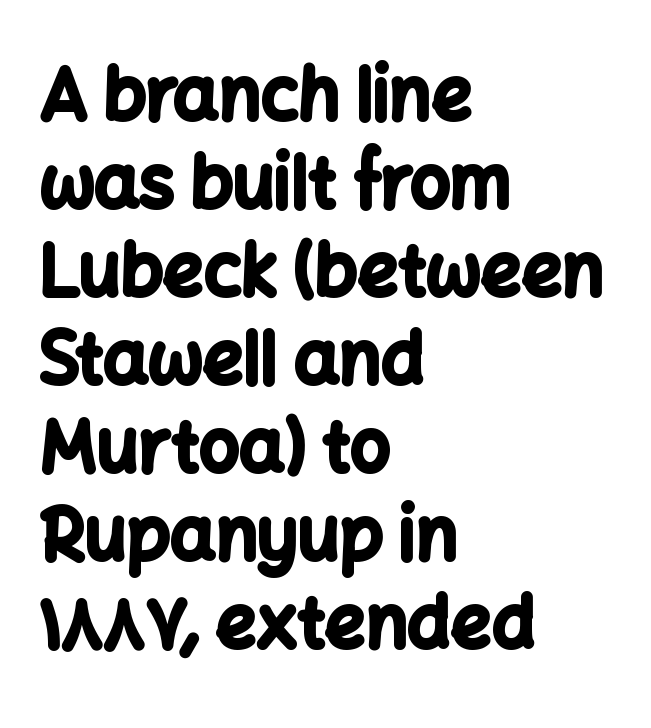
The image shows 71 px bold sans-serif type, upright; set left-aligned, line spacing 1.24x, normal letter spacing, not underlined; low stroke contrast and a medium x-height.
